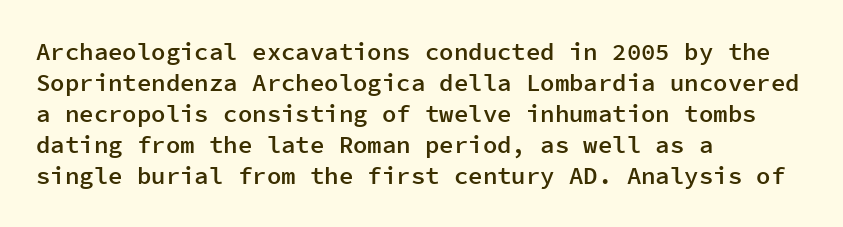
Q: Is the text bold? A: Semi-bold.
Q: Is the text italic (slanted)? A: No, it is upright.
Q: Is the text underlined? A: No.
Q: How is the paragraph aligned? A: Left-aligned.
Q: Is the spacing between letters normal or unusually wide? A: Normal.
Q: Is the spacing between lines tight, normal or loose? A: Normal.
